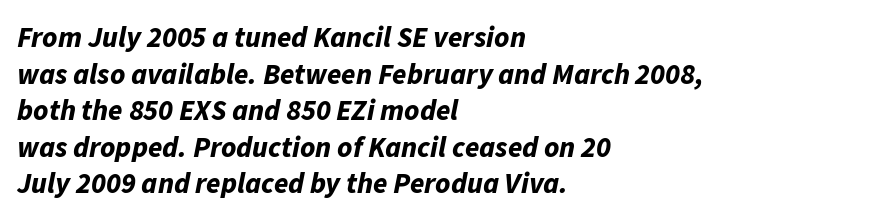
{"italic": "yes", "lean": "right", "slant_degrees": 11, "bold": "yes", "weight": "bold", "width": "normal", "stroke_contrast": "low", "x_height": "medium", "monospaced": "no", "underline": "no", "align": "left", "line_spacing": "normal", "line_spacing_ratio": 1.26, "letter_spacing": "normal", "letter_spacing_em": 0.0, "glyph_px": 29}
